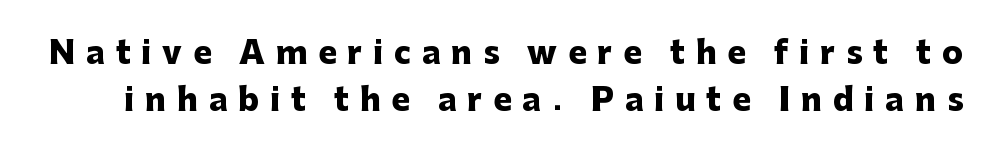
Q: Is the text bold? A: Yes.
Q: Is the text italic (slanted)? A: No, it is upright.
Q: Is the typeface a serif or a sans-serif typeface? A: Sans-serif.
Q: Is the text underlined? A: No.
Q: Is the spacing between letters normal or unusually wide? A: Unusually wide.
Q: Is the spacing between lines tight, normal or loose? A: Normal.
Q: Width (condensed, normal, or wide)? A: Normal.
Q: Stroke contrast? A: Low.
Q: x-height? A: Medium.
Q: Monospaced? A: No.
